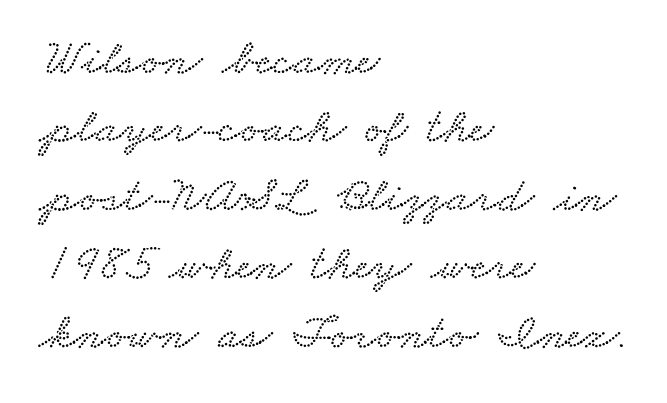
Beneath every word, the page is bare. Leftover space on each line is placed entirely after the last word. The space between consecutive lines is moderate. The horizontal fit of the characters is conventional and even.
